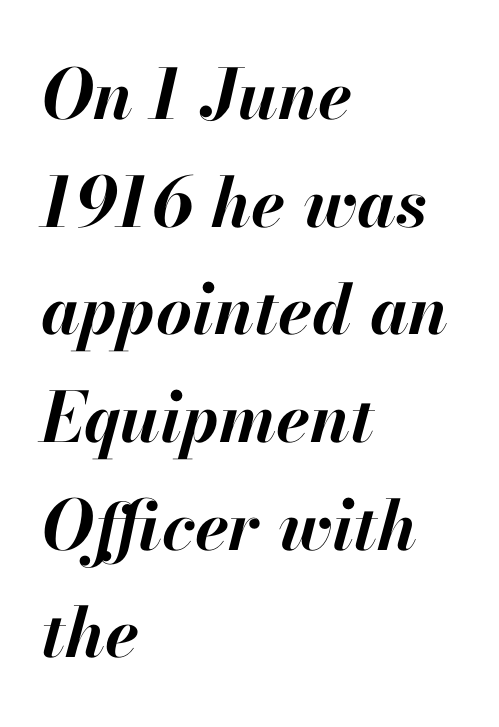
{"italic": "yes", "lean": "right", "slant_degrees": 13, "bold": "yes", "weight": "bold", "width": "normal", "stroke_contrast": "high", "x_height": "small", "monospaced": "no", "underline": "no", "align": "left", "line_spacing": "normal", "line_spacing_ratio": 1.56, "letter_spacing": "normal", "letter_spacing_em": 0.0, "glyph_px": 69}
